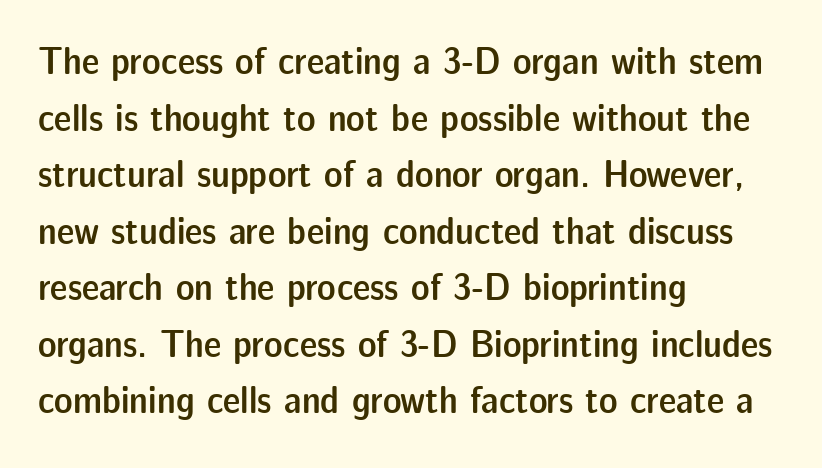
The rendering uses a semibold face; strokes are thickened but not to full bold. The passage shown has conventional tracking throughout. This sample has the flowing, uneven cadence of proportional lettering. Underlining? Definitely not there. A student would call this left alignment; a typographer would say flush left, rag right. Each letter's strokes conclude bluntly, with no projecting serifs.
